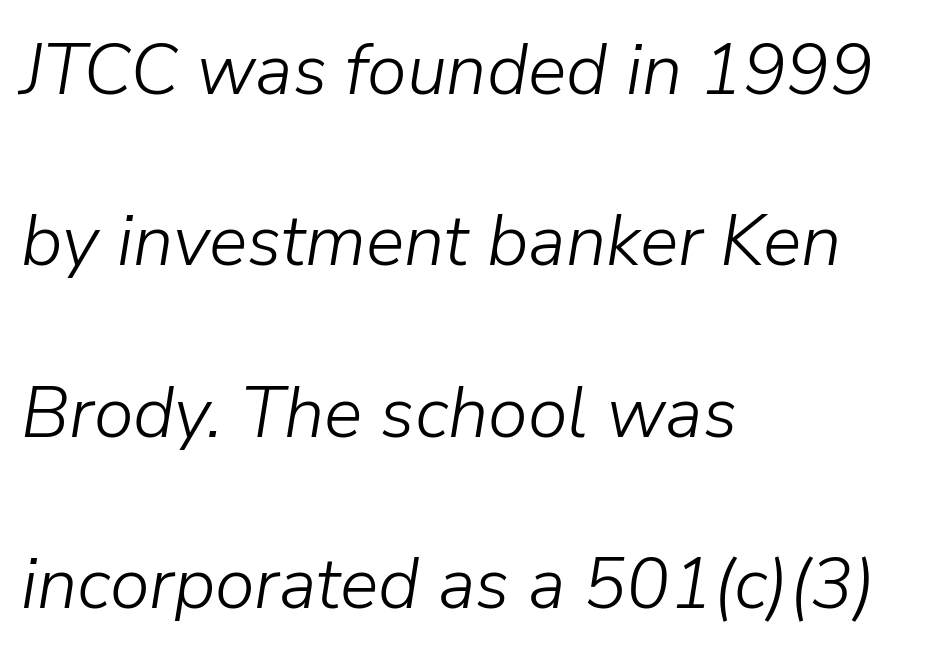
Q: Is the text bold? A: No.
Q: Is the text italic (slanted)? A: Yes, it leans right by about 9 degrees.
Q: Is the text underlined? A: No.
Q: How is the paragraph aligned? A: Left-aligned.
Q: Is the spacing between letters normal or unusually wide? A: Normal.
Q: Is the spacing between lines tight, normal or loose? A: Loose.
Q: Width (condensed, normal, or wide)? A: Normal.
Q: Stroke contrast? A: Low.
Q: x-height? A: Medium.
Q: Monospaced? A: No.
